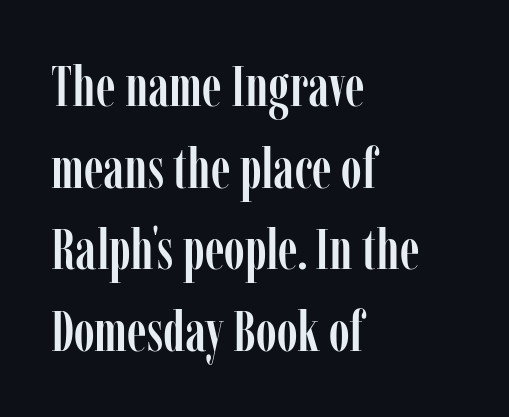
Q: Is the text italic (slanted)? A: No, it is upright.
Q: Is the typeface a serif or a sans-serif typeface? A: Serif.
Q: Is the text underlined? A: No.
Q: How is the paragraph aligned? A: Left-aligned.
Q: Is the spacing between letters normal or unusually wide? A: Normal.
Q: Is the spacing between lines tight, normal or loose? A: Normal.
Q: Width (condensed, normal, or wide)? A: Condensed.
Q: Stroke contrast? A: Low.
Q: x-height? A: Medium.
Q: Monospaced? A: No.
